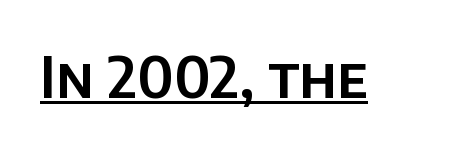
Q: Is the text italic (slanted)? A: No, it is upright.
Q: Is the typeface a serif or a sans-serif typeface? A: Sans-serif.
Q: Is the text underlined? A: Yes.
Q: Is the spacing between letters normal or unusually wide? A: Normal.
Q: Width (condensed, normal, or wide)? A: Normal.
Q: Stroke contrast? A: Low.
Q: x-height? A: Large.
Q: Monospaced? A: No.
